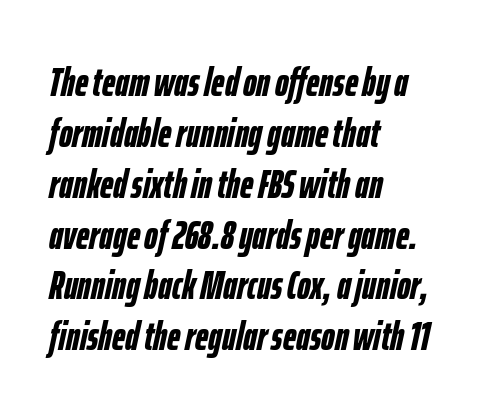
{"italic": "yes", "lean": "right", "slant_degrees": 12, "bold": "yes", "weight": "semibold", "width": "condensed", "stroke_contrast": "low", "x_height": "medium", "monospaced": "no", "underline": "no", "align": "left", "line_spacing_ratio": 1.24, "letter_spacing": "normal", "letter_spacing_em": 0.0, "glyph_px": 41}
